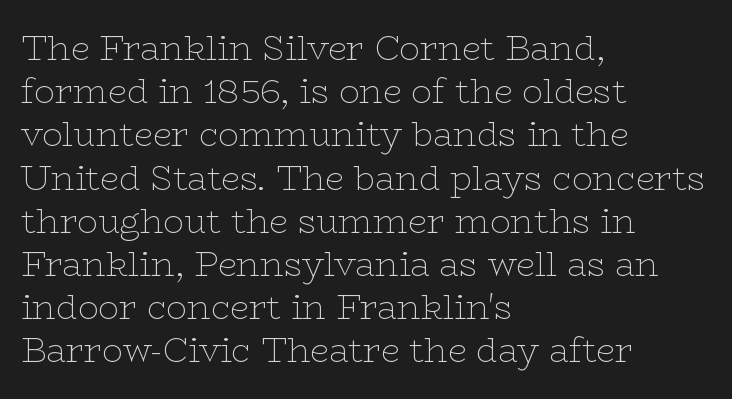
Q: Is the text bold? A: No.
Q: Is the text italic (slanted)? A: No, it is upright.
Q: Is the typeface a serif or a sans-serif typeface? A: Serif.
Q: Is the text underlined? A: No.
Q: How is the paragraph aligned? A: Left-aligned.
Q: Is the spacing between letters normal or unusually wide? A: Normal.
Q: Is the spacing between lines tight, normal or loose? A: Normal.
Q: Width (condensed, normal, or wide)? A: Wide.
Q: Stroke contrast? A: Low.
Q: x-height? A: Medium.
Q: Monospaced? A: No.
